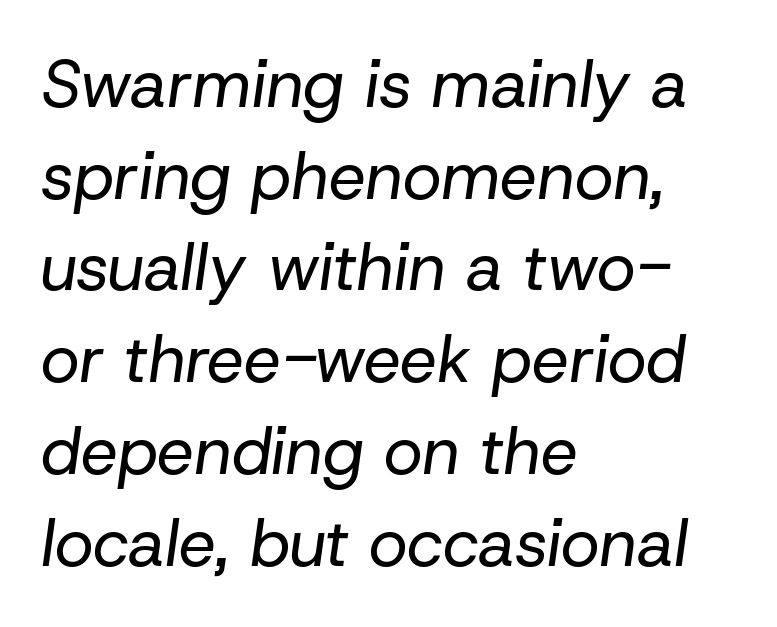
The image shows 66 px regular-weight type, italic (leaning right); set left-aligned, normal line spacing (1.39x), normal letter spacing, not underlined; low stroke contrast and a medium x-height.
